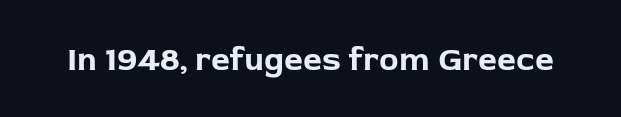
You'd pick this weight for a headline — it's a proper bold. I'd call this a sans setting — the letters go barefoot. The area under the type is left untouched. Spacing verdict: proportional, widths tailored to each character. The line texture is even and compact thanks to regular tracking. These lines were composed using upright roman letters.
